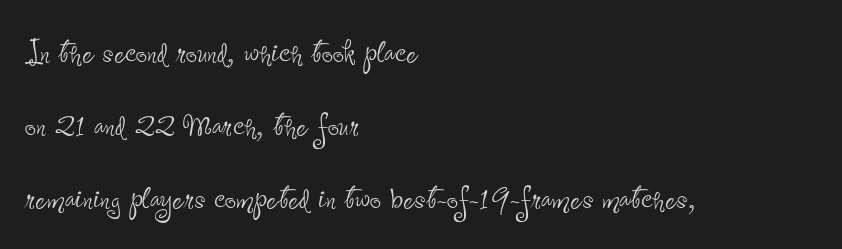
Does the type have serifs? No, each stem ends abruptly. Letters have the restrained weight of plain body copy at most. The passage shown is typed in a proportional face where columns would drift. Descenders are the only things crossing below the line. These lines stack with their left ends in a neat column.
